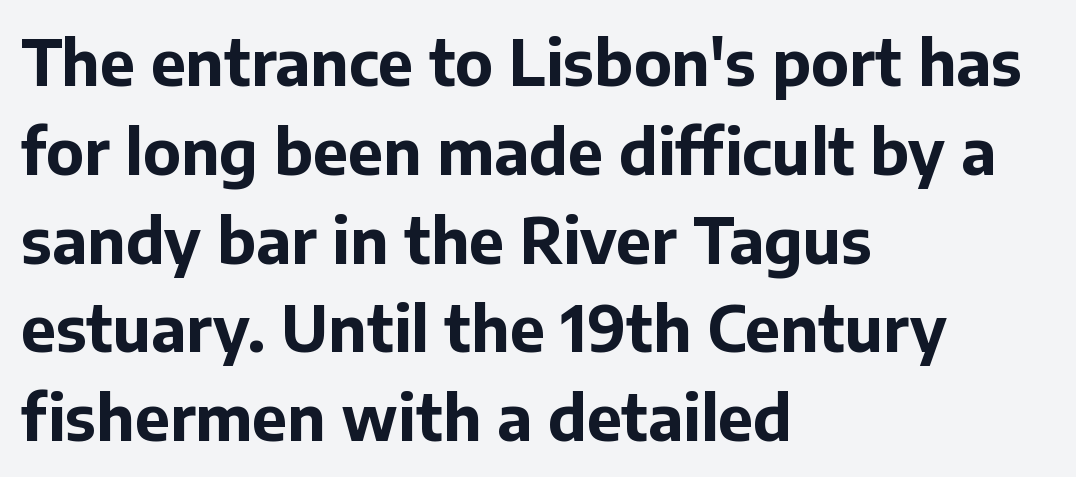
If you drew a line through each stem, it would be perfectly vertical. Layout note: lines flush left. Look at the tracking — it's just the regular setting, nothing added. Here the designer chose a conventional face with non-uniform glyph widths.
